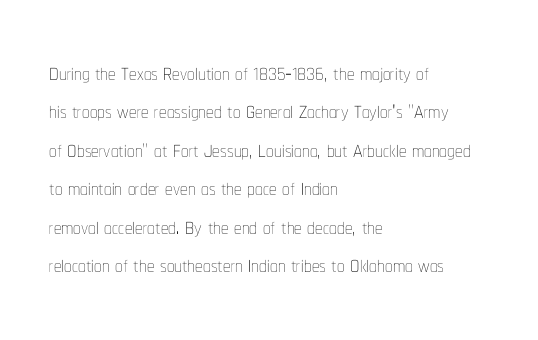
Layout note: lines flush left. Students, note that the glyphs here touch the page at normal intervals. Underline: absent. Notice how the stems are strictly vertical — no italics here.
